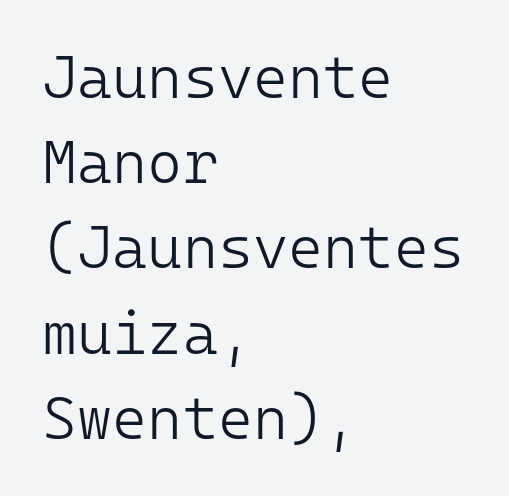
{"serif": "no", "italic": "no", "bold": "no", "weight": "light", "width": "normal", "stroke_contrast": "low", "x_height": "medium", "monospaced": "yes", "underline": "no", "align": "left", "line_spacing": "normal", "line_spacing_ratio": 1.42, "letter_spacing": "normal", "letter_spacing_em": 0.0, "glyph_px": 60}
